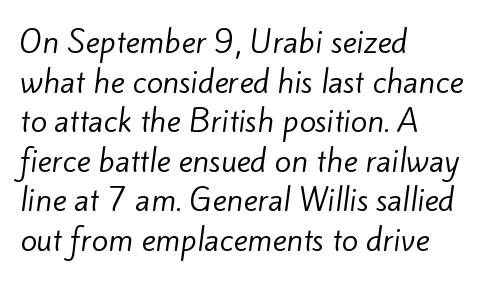
Q: Is the text bold? A: No.
Q: Is the typeface a serif or a sans-serif typeface? A: Sans-serif.
Q: Is the text underlined? A: No.
Q: How is the paragraph aligned? A: Left-aligned.
Q: Is the spacing between letters normal or unusually wide? A: Normal.
Q: Is the spacing between lines tight, normal or loose? A: Normal.
Q: Width (condensed, normal, or wide)? A: Normal.
Q: Stroke contrast? A: Low.
Q: x-height? A: Small.
Q: Monospaced? A: No.
